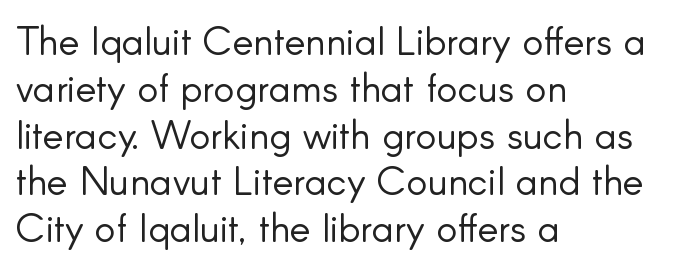
{"serif": "no", "italic": "no", "bold": "no", "weight": "light", "width": "normal", "stroke_contrast": "low", "x_height": "small", "monospaced": "no", "underline": "no", "align": "left", "line_spacing_ratio": 1.2, "letter_spacing": "normal", "letter_spacing_em": 0.0, "glyph_px": 39}
